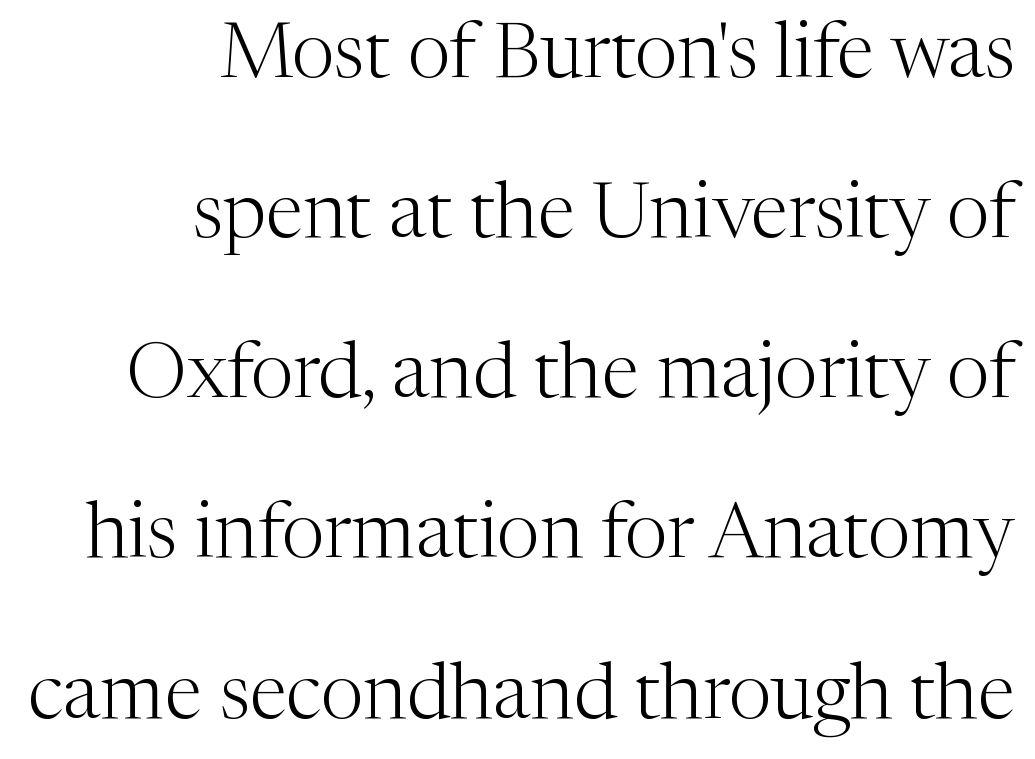
Q: Is the text bold? A: No.
Q: Is the text italic (slanted)? A: No, it is upright.
Q: Is the typeface a serif or a sans-serif typeface? A: Serif.
Q: Is the text underlined? A: No.
Q: How is the paragraph aligned? A: Right-aligned.
Q: Is the spacing between letters normal or unusually wide? A: Normal.
Q: Is the spacing between lines tight, normal or loose? A: Loose.
Q: Width (condensed, normal, or wide)? A: Normal.
Q: Stroke contrast? A: Medium.
Q: x-height? A: Medium.
Q: Monospaced? A: No.
